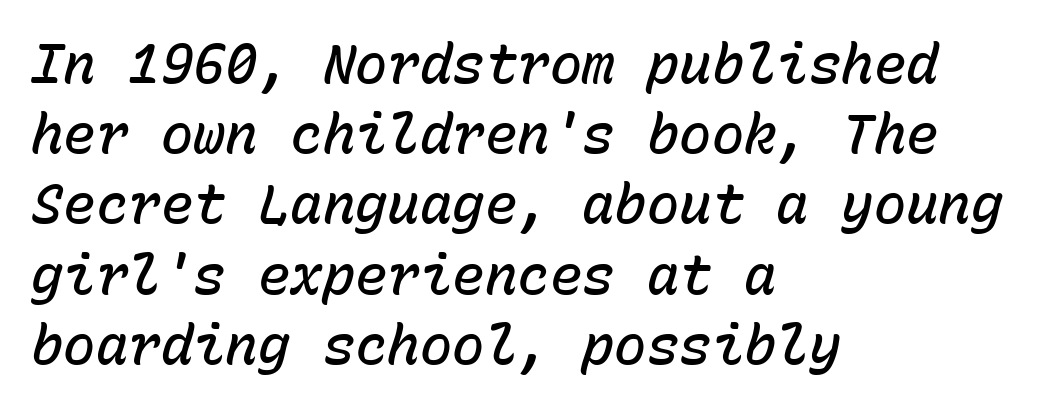
Q: Is the text bold? A: Semi-bold.
Q: Is the text italic (slanted)? A: Yes, it leans right by about 15 degrees.
Q: Is the text underlined? A: No.
Q: How is the paragraph aligned? A: Left-aligned.
Q: Is the spacing between letters normal or unusually wide? A: Normal.
Q: Is the spacing between lines tight, normal or loose? A: Normal.
Q: Width (condensed, normal, or wide)? A: Normal.
Q: Stroke contrast? A: Low.
Q: x-height? A: Medium.
Q: Monospaced? A: Yes.
